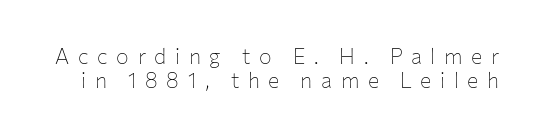
{"italic": "no", "bold": "no", "underline": "no", "line_spacing": "tight", "line_spacing_ratio": 1.14, "letter_spacing": "wide", "letter_spacing_em": 0.41, "glyph_px": 21}
